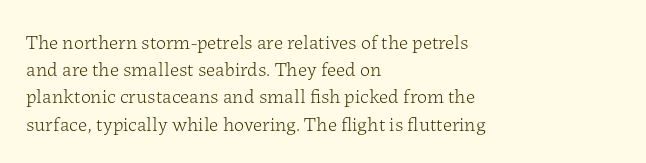
{"italic": "no", "bold": "no", "underline": "no", "align": "left", "line_spacing": "normal", "line_spacing_ratio": 1.36, "letter_spacing": "normal", "letter_spacing_em": 0.0, "glyph_px": 20}
